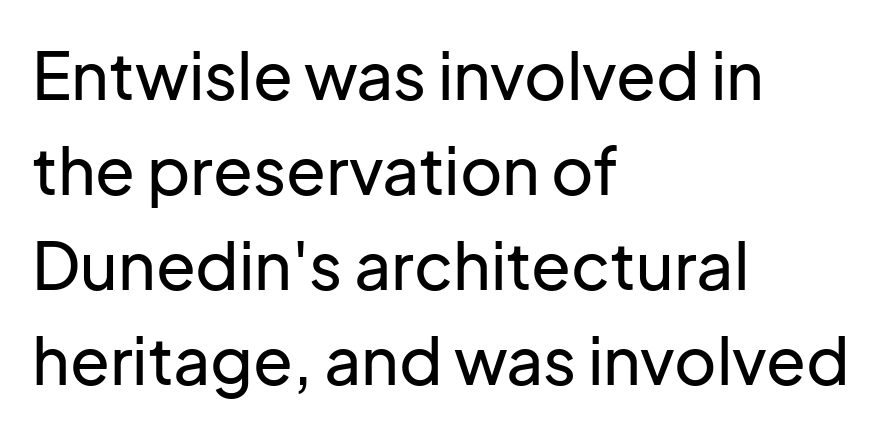
The image shows 65 px sans-serif type, upright; set left-aligned, normal line spacing (1.46x), normal letter spacing, not underlined; low stroke contrast and a medium x-height.
